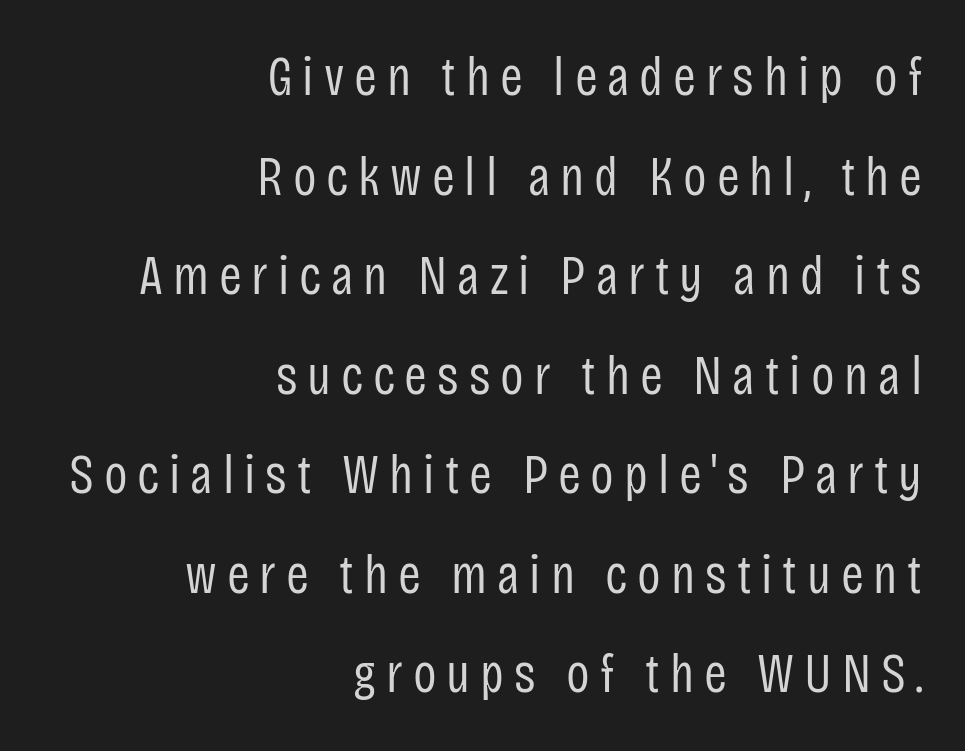
{"serif": "no", "italic": "no", "bold": "no", "weight": "regular", "width": "condensed", "stroke_contrast": "low", "x_height": "large", "monospaced": "no", "underline": "no", "align": "right", "line_spacing_ratio": 1.81, "glyph_px": 55}
